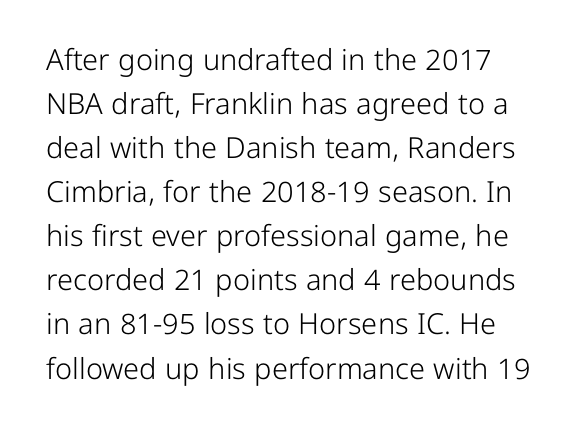
The image shows 29 px light sans-serif type, upright; set normal line spacing (1.52x), normal letter spacing, not underlined; low stroke contrast and a medium x-height.
